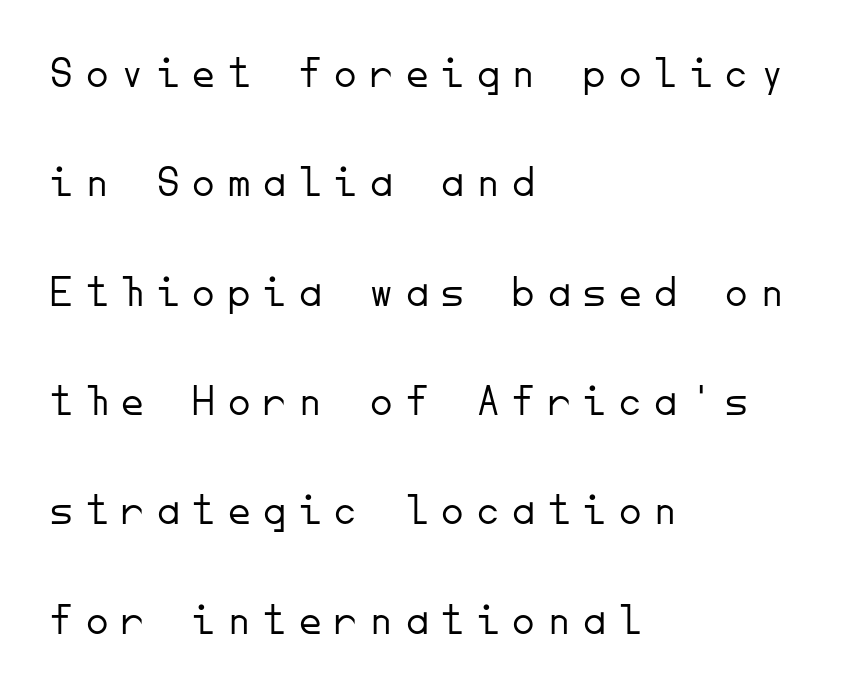
Q: Is the text bold? A: No.
Q: Is the text italic (slanted)? A: No, it is upright.
Q: Is the typeface a serif or a sans-serif typeface? A: Sans-serif.
Q: Is the text underlined? A: No.
Q: How is the paragraph aligned? A: Left-aligned.
Q: Is the spacing between letters normal or unusually wide? A: Unusually wide.
Q: Is the spacing between lines tight, normal or loose? A: Loose.
Q: Width (condensed, normal, or wide)? A: Normal.
Q: Stroke contrast? A: Low.
Q: x-height? A: Small.
Q: Monospaced? A: Yes.
